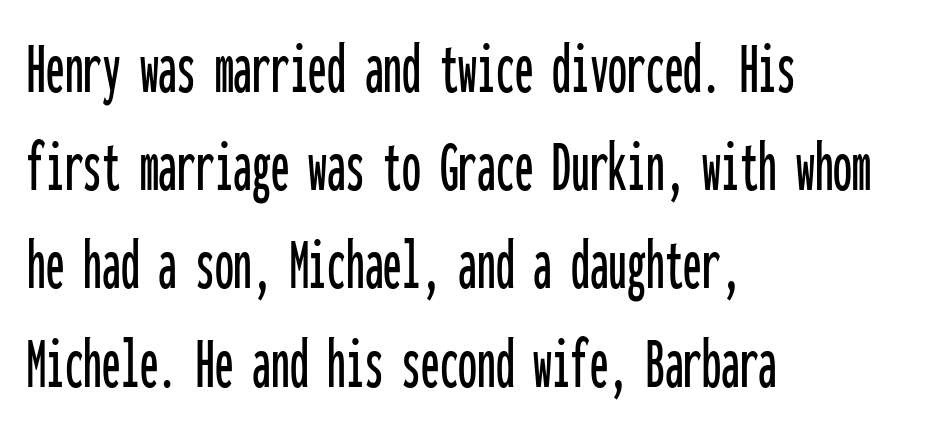
The image shows 75 px condensed sans-serif type, upright, monospaced; set left-aligned, normal line spacing (1.31x), normal letter spacing, not underlined; low stroke contrast and a medium x-height.
